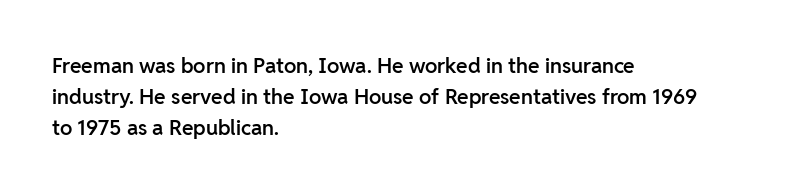
Observe the ordinary spacing: letters are neighbours, not strangers. Which margin do the lines hug? The left one — the right edge is uneven. Compared with typical paragraphs, the rows here are spaced about the same. Notice how the stems are strictly vertical — no italics here. Compared with an ordinary text face, these strokes are moderately heavier — a semibold. Clear beneath every line of the passage.
